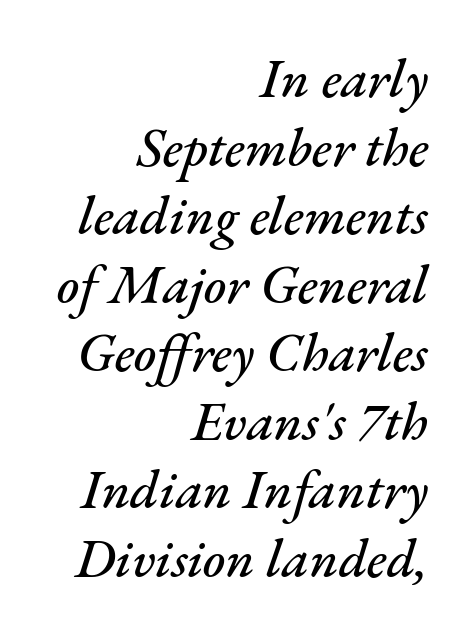
The face used here is proportionally spaced, like ordinary book or web type. Clear beneath every line of the passage. Yep, that's italic — everything's leaning. Which margin do the lines hug? The right one — the left edge is uneven.
